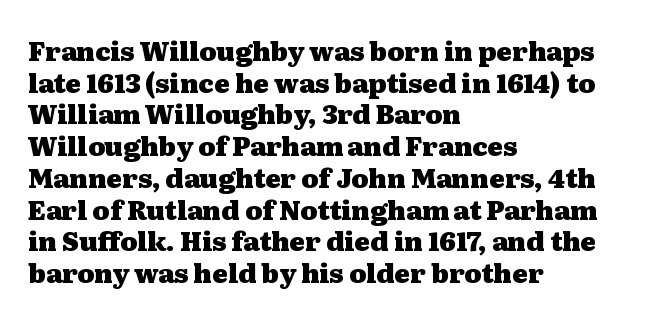
{"italic": "no", "bold": "yes", "underline": "no", "align": "left", "line_spacing_ratio": 1.22, "letter_spacing": "normal", "letter_spacing_em": 0.0, "glyph_px": 26}
